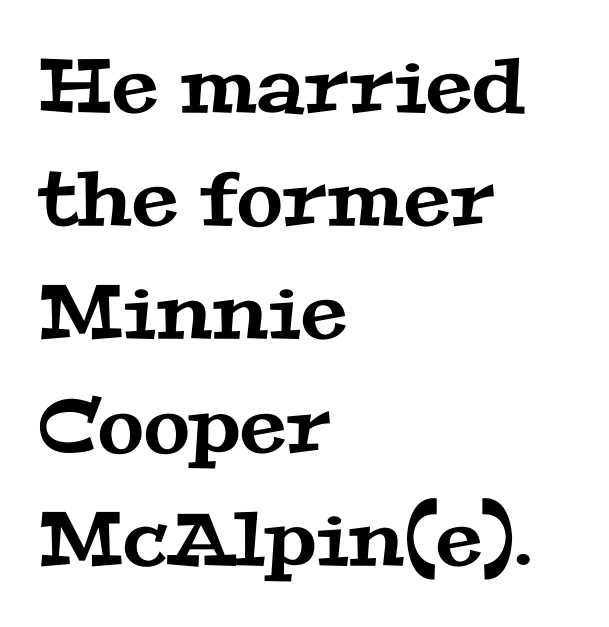
How would I describe the line gaps? Plain and ordinary. Font category for this specimen: serif. Nothing unusual about the tracking: characters are spaced as the font intends. Unmarked baselines from the first word to the last. Casual observation: everything's shoved over to the left.
